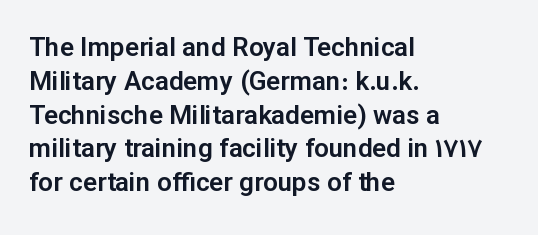
The ragged edge is on the right, which tells us the setting is flush left. How would I describe the line gaps? Plain and ordinary. This is the regular roman posture of the typeface. Only glyphs here, with clear space below each row.
